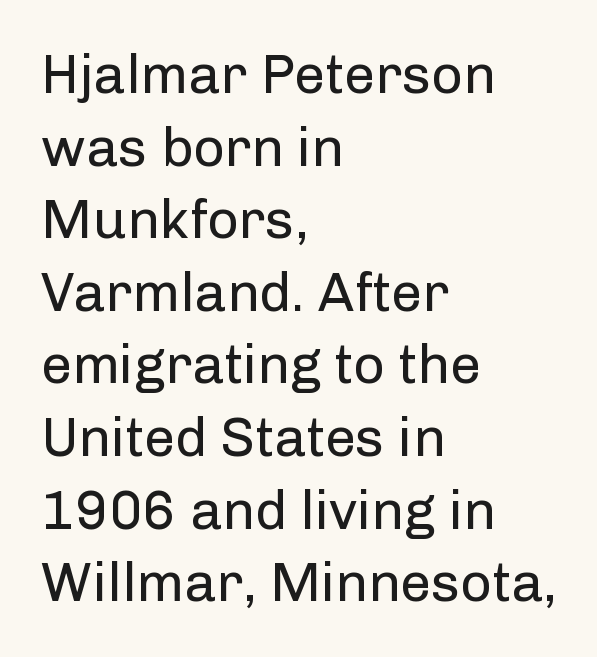
Q: Is the text bold? A: No.
Q: Is the text italic (slanted)? A: No, it is upright.
Q: Is the typeface a serif or a sans-serif typeface? A: Sans-serif.
Q: Is the text underlined? A: No.
Q: How is the paragraph aligned? A: Left-aligned.
Q: Is the spacing between letters normal or unusually wide? A: Normal.
Q: Is the spacing between lines tight, normal or loose? A: Normal.
Q: Width (condensed, normal, or wide)? A: Normal.
Q: Stroke contrast? A: Low.
Q: x-height? A: Medium.
Q: Monospaced? A: No.
